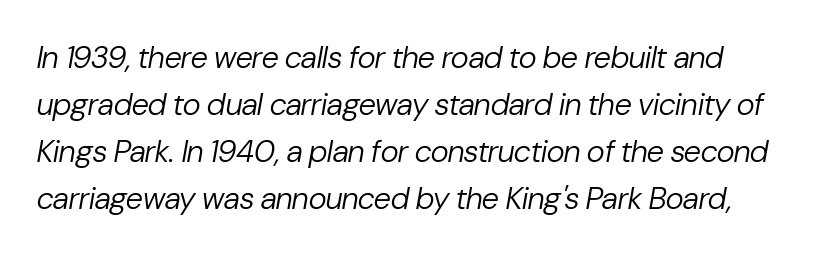
Q: Is the text bold? A: No.
Q: Is the text italic (slanted)? A: Yes, it leans right by about 10 degrees.
Q: Is the text underlined? A: No.
Q: Is the spacing between letters normal or unusually wide? A: Normal.
Q: Is the spacing between lines tight, normal or loose? A: Normal.
Q: Width (condensed, normal, or wide)? A: Normal.
Q: Stroke contrast? A: Low.
Q: x-height? A: Medium.
Q: Monospaced? A: No.
